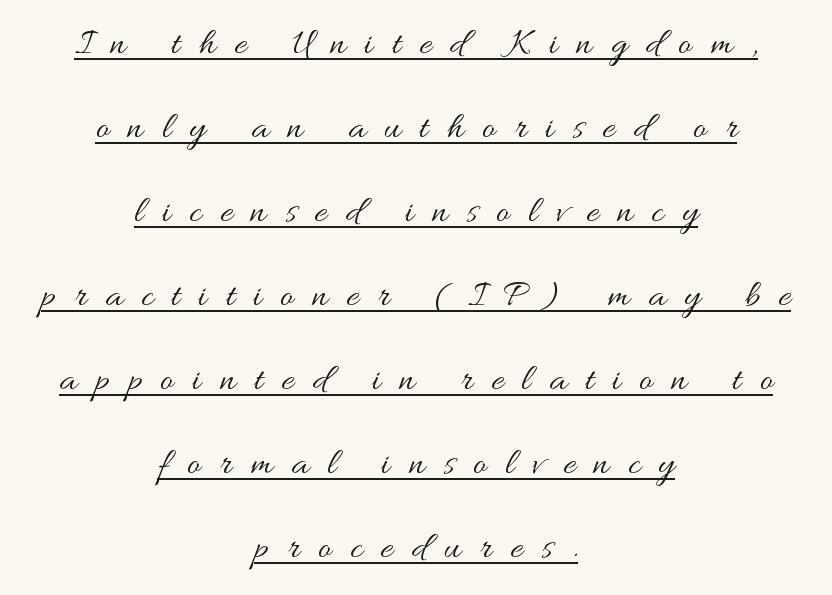
{"bold": "no", "weight": "regular", "width": "wide", "stroke_contrast": "medium", "x_height": "small", "monospaced": "no", "underline": "yes", "align": "center", "line_spacing": "loose", "line_spacing_ratio": 2.21, "letter_spacing": "wide", "letter_spacing_em": 0.49, "glyph_px": 38}
